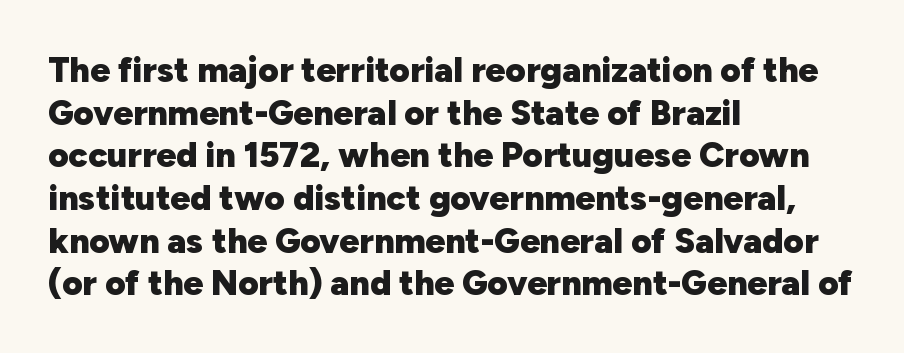
Q: Is the text bold? A: Yes.
Q: Is the text italic (slanted)? A: No, it is upright.
Q: Is the typeface a serif or a sans-serif typeface? A: Sans-serif.
Q: Is the text underlined? A: No.
Q: How is the paragraph aligned? A: Left-aligned.
Q: Is the spacing between letters normal or unusually wide? A: Normal.
Q: Width (condensed, normal, or wide)? A: Normal.
Q: Stroke contrast? A: Low.
Q: x-height? A: Medium.
Q: Monospaced? A: No.
